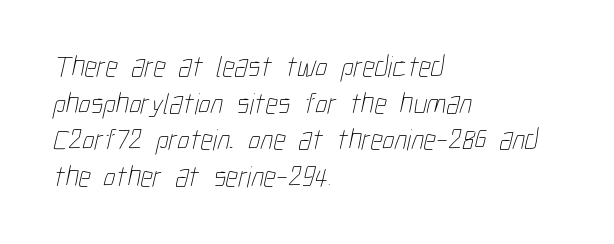
The area under the type is left untouched. Here the designer chose a conventional face with non-uniform glyph widths. The paragraph has a hard left edge and a soft right edge. The typeface has the unassuming heft of standard copy or less. The rendering keeps characters at their native spacing.
